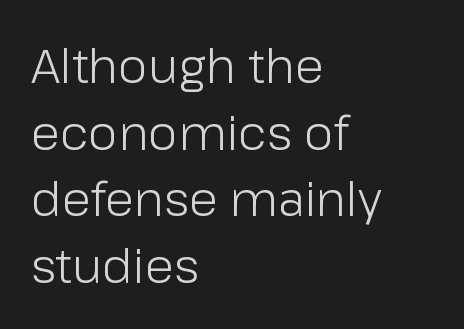
The image shows 48 px light sans-serif type, upright; set left-aligned, normal line spacing (1.39x), normal letter spacing, not underlined; low stroke contrast and a medium x-height.
